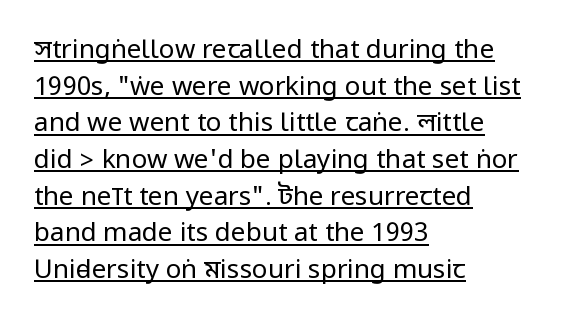
{"italic": "no", "bold": "no", "underline": "yes", "align": "left", "line_spacing": "normal", "line_spacing_ratio": 1.41, "letter_spacing": "normal", "letter_spacing_em": 0.0, "glyph_px": 26}
